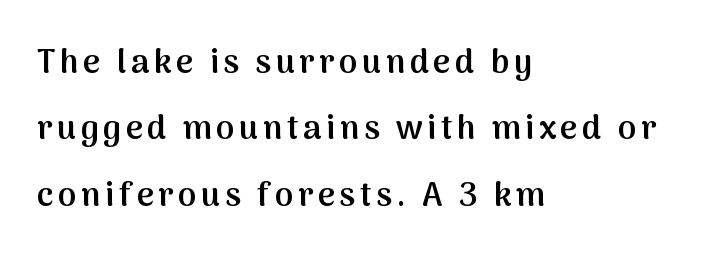
Words float on clear page, feet unadorned. If you drew a line through each stem, it would be perfectly vertical. Typeset ragged right — the left edge is the straight one. Weight check: semibold — heavier than regular, not quite bold. Successive baselines arrive slowly, with a big drop between each. The designer went with a sans here, leaving each stem footless.
